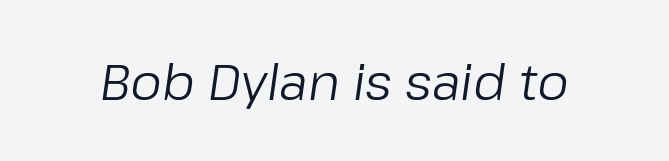
Q: Is the text bold? A: No.
Q: Is the text italic (slanted)? A: Yes, it leans right by about 8 degrees.
Q: Is the text underlined? A: No.
Q: Is the spacing between letters normal or unusually wide? A: Normal.
Q: Width (condensed, normal, or wide)? A: Normal.
Q: Stroke contrast? A: Low.
Q: x-height? A: Medium.
Q: Monospaced? A: No.
